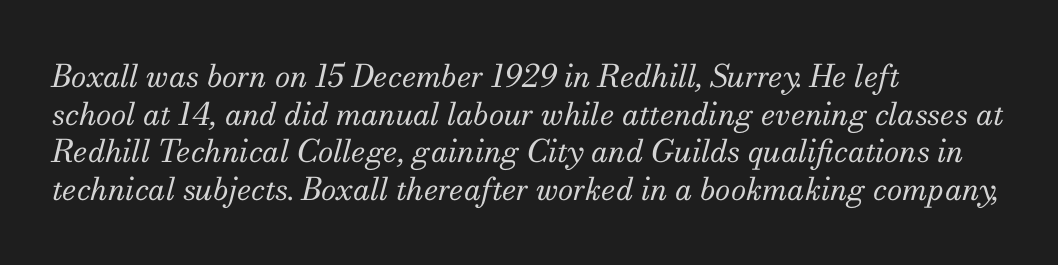
Q: Is the text bold? A: No.
Q: Is the text italic (slanted)? A: Yes, it leans right by about 13 degrees.
Q: Is the typeface a serif or a sans-serif typeface? A: Serif.
Q: Is the text underlined? A: No.
Q: How is the paragraph aligned? A: Left-aligned.
Q: Is the spacing between letters normal or unusually wide? A: Normal.
Q: Width (condensed, normal, or wide)? A: Normal.
Q: Stroke contrast? A: Medium.
Q: x-height? A: Small.
Q: Monospaced? A: No.
